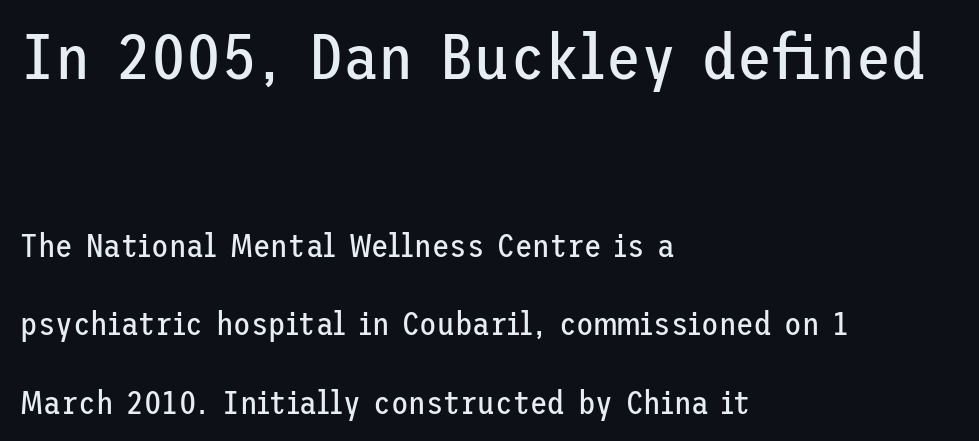
The image shows 64 px regular-weight sans-serif type, upright; set left-aligned, loose line spacing (2.44x), normal letter spacing, not underlined; the first (top) block is 2.0x larger; low stroke contrast and a medium x-height.
